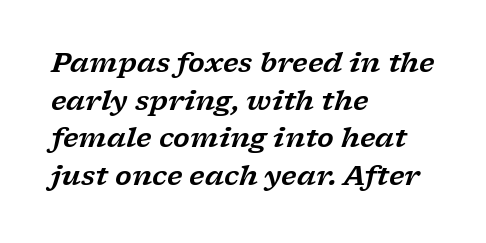
No extra tracking has been applied to these lines. The lines sit at an ordinary, default distance from one another. The axis of the letterforms is tilted away from vertical. Has an underline been added? It has not. Line beginnings align vertically; line endings do not.
